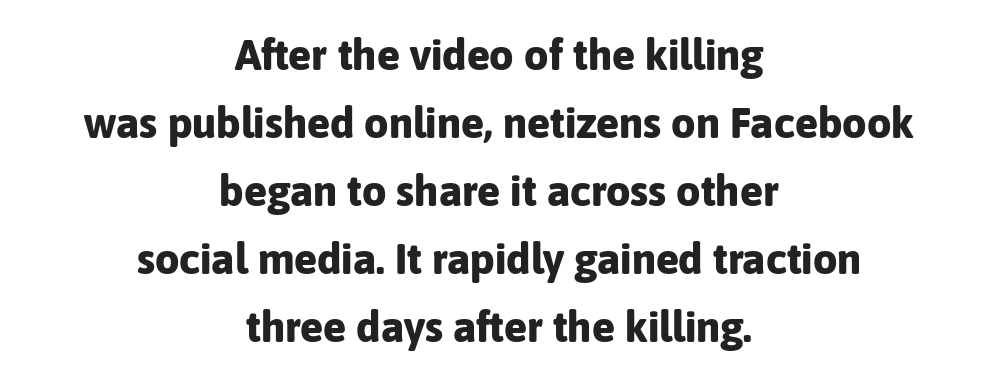
If you drew a line through each stem, it would be perfectly vertical. The string is rendered with underlining switched off. Leading: standard. The rag falls on both sides of this text block equally. The letters advance in unequal steps, a hallmark of proportional type. Tracking here is standard; glyphs follow each other at the usual distance.
